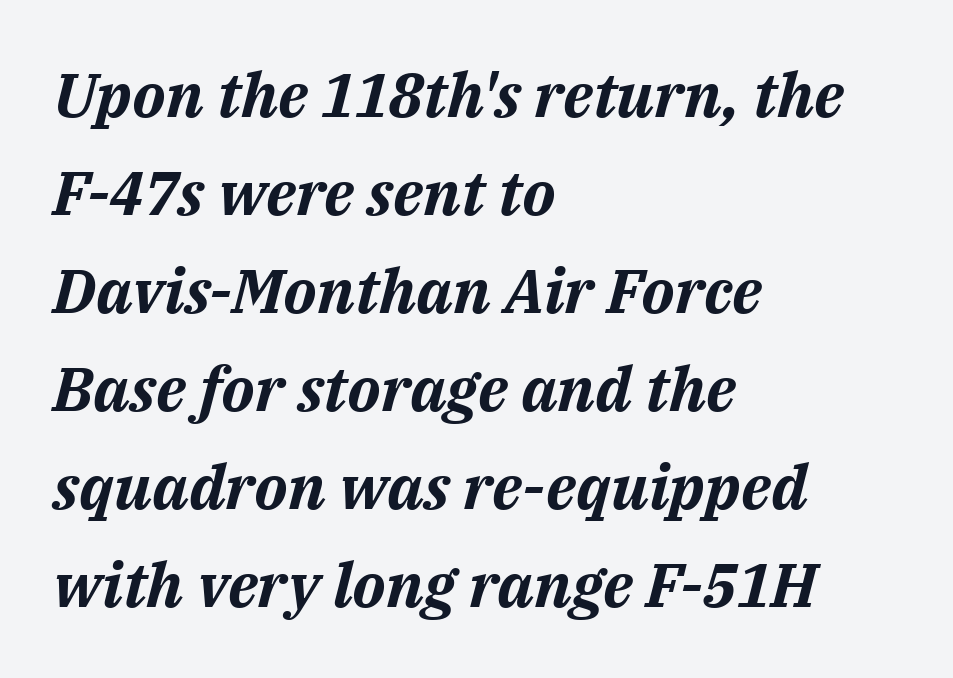
Leftover space on each line is placed entirely after the last word. The passage shown is typed in a proportional face where columns would drift. No extra tracking has been applied to these lines. Every character sits at an angle, as italics do.
